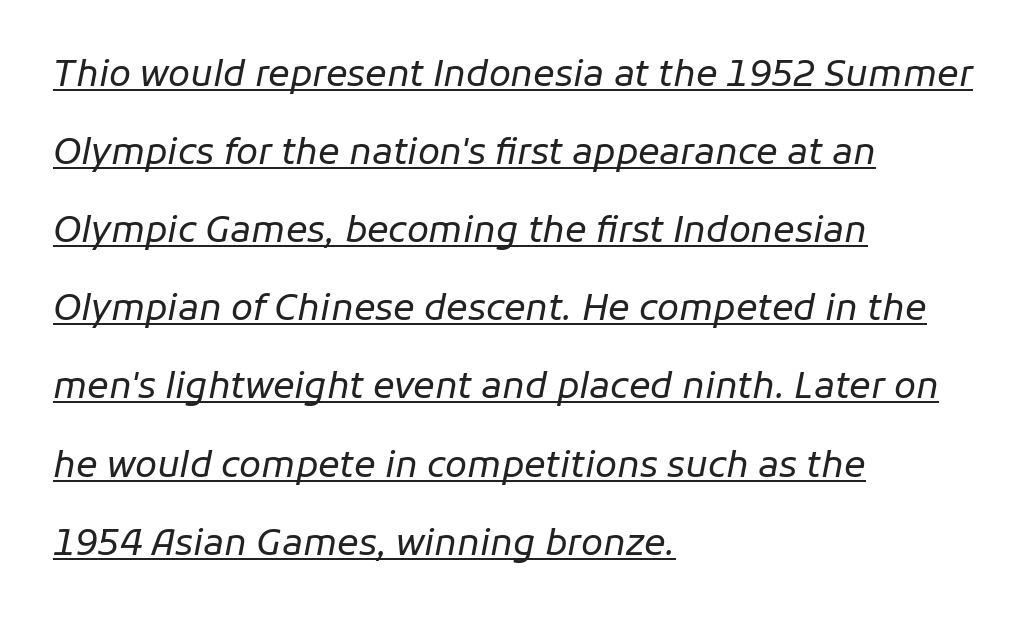
The letters advance in unequal steps, a hallmark of proportional type. Characters are canted at an angle relative to the baseline's perpendicular. Baseline-to-baseline distance is far greater than the letter height. You can see a thin bar hugging the bottom of the glyphs.
